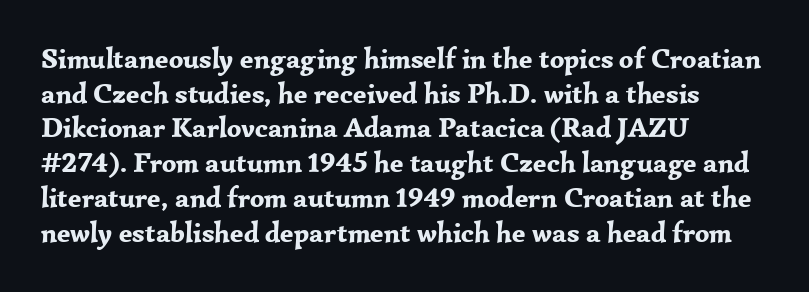
{"serif": "yes", "italic": "no", "bold": "yes", "weight": "bold", "width": "normal", "stroke_contrast": "low", "x_height": "medium", "monospaced": "no", "underline": "no", "align": "left", "line_spacing_ratio": 1.24, "letter_spacing": "normal", "letter_spacing_em": 0.0, "glyph_px": 28}
